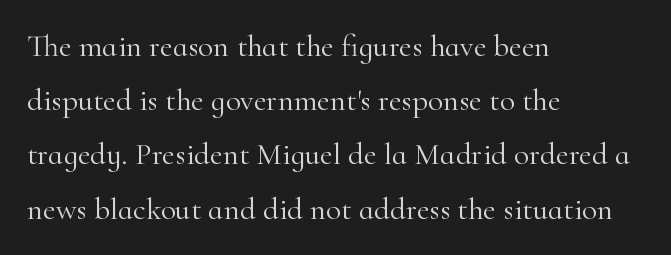
Q: Is the text bold? A: No.
Q: Is the text italic (slanted)? A: No, it is upright.
Q: Is the typeface a serif or a sans-serif typeface? A: Serif.
Q: Is the text underlined? A: No.
Q: How is the paragraph aligned? A: Left-aligned.
Q: Is the spacing between letters normal or unusually wide? A: Normal.
Q: Width (condensed, normal, or wide)? A: Normal.
Q: Stroke contrast? A: High.
Q: x-height? A: Small.
Q: Monospaced? A: No.
